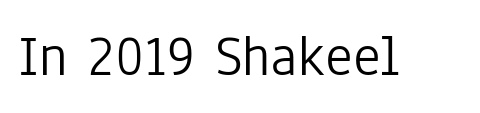
The image shows 59 px light, condensed sans-serif type, upright; set normal letter spacing, not underlined; low stroke contrast and a medium x-height.
